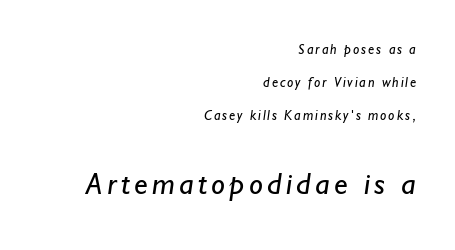
The image shows 31 px regular-weight sans-serif type; set right-aligned, loose line spacing (2.35x), not underlined; the second (bottom) block is 2.21x larger; low stroke contrast and a small x-height.
